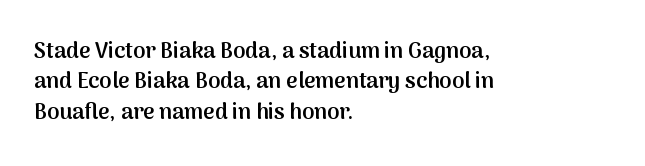
The lines sit at an ordinary, default distance from one another. Letter spacing: default. Check under the words: just untouched page. In terms of weight, the rendering is demibold, just under bold. Short and long lines alike share a common starting point at left. Quick note: not italic, upright.
